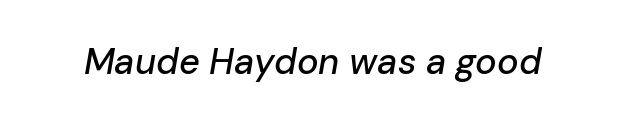
The image shows 36 px text type, italic (leaning right); set normal letter spacing, not underlined; low stroke contrast and a medium x-height.
